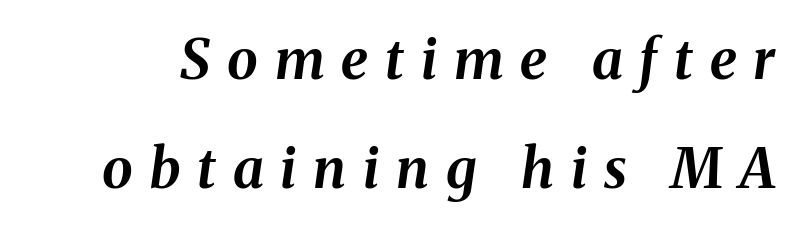
{"italic": "yes", "lean": "right", "slant_degrees": 8, "bold": "yes", "weight": "bold", "width": "normal", "stroke_contrast": "medium", "x_height": "medium", "monospaced": "no", "underline": "no", "line_spacing": "loose", "line_spacing_ratio": 1.98, "letter_spacing": "wide", "letter_spacing_em": 0.31, "glyph_px": 55}
